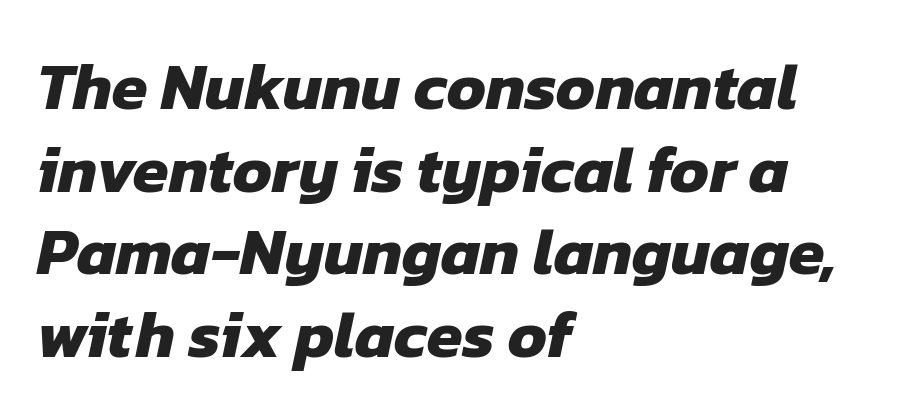
Q: Is the text bold? A: Yes.
Q: Is the typeface a serif or a sans-serif typeface? A: Sans-serif.
Q: Is the text underlined? A: No.
Q: How is the paragraph aligned? A: Left-aligned.
Q: Is the spacing between letters normal or unusually wide? A: Normal.
Q: Is the spacing between lines tight, normal or loose? A: Normal.
Q: Width (condensed, normal, or wide)? A: Normal.
Q: Stroke contrast? A: Low.
Q: x-height? A: Medium.
Q: Monospaced? A: No.
